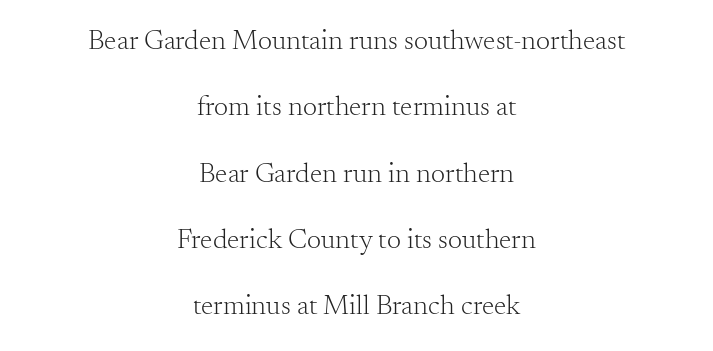
Q: Is the text bold? A: No.
Q: Is the text italic (slanted)? A: No, it is upright.
Q: Is the typeface a serif or a sans-serif typeface? A: Serif.
Q: Is the text underlined? A: No.
Q: How is the paragraph aligned? A: Centered.
Q: Is the spacing between letters normal or unusually wide? A: Normal.
Q: Is the spacing between lines tight, normal or loose? A: Loose.
Q: Width (condensed, normal, or wide)? A: Normal.
Q: Stroke contrast? A: Medium.
Q: x-height? A: Small.
Q: Monospaced? A: No.
